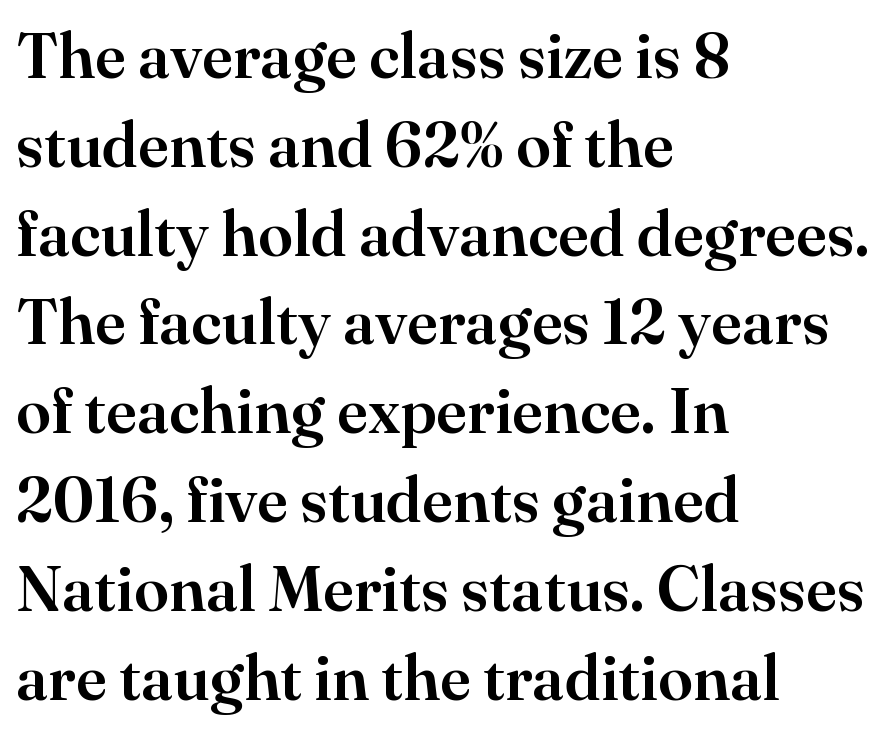
Q: Is the text italic (slanted)? A: No, it is upright.
Q: Is the typeface a serif or a sans-serif typeface? A: Serif.
Q: Is the text underlined? A: No.
Q: How is the paragraph aligned? A: Left-aligned.
Q: Is the spacing between letters normal or unusually wide? A: Normal.
Q: Is the spacing between lines tight, normal or loose? A: Normal.
Q: Width (condensed, normal, or wide)? A: Normal.
Q: Stroke contrast? A: High.
Q: x-height? A: Small.
Q: Monospaced? A: No.
